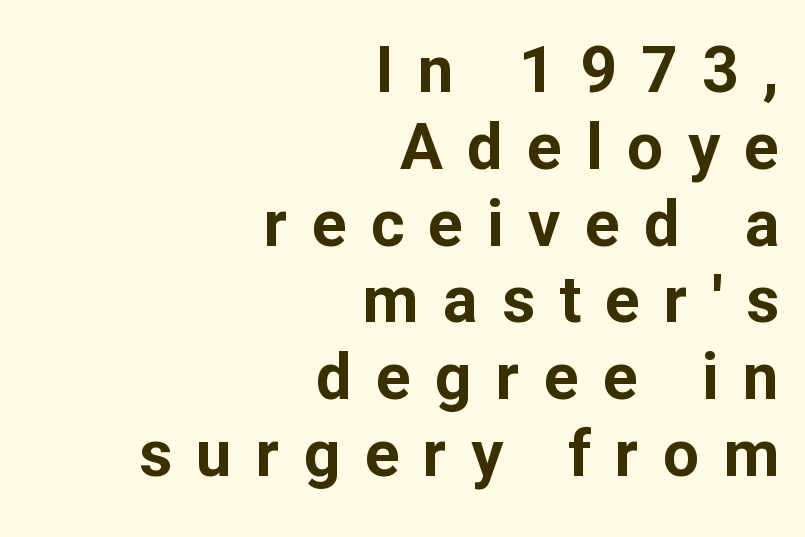
{"serif": "no", "italic": "no", "bold": "yes", "weight": "bold", "width": "normal", "stroke_contrast": "low", "x_height": "medium", "monospaced": "no", "underline": "no", "align": "right", "line_spacing_ratio": 1.2, "letter_spacing": "wide", "letter_spacing_em": 0.38, "glyph_px": 64}
